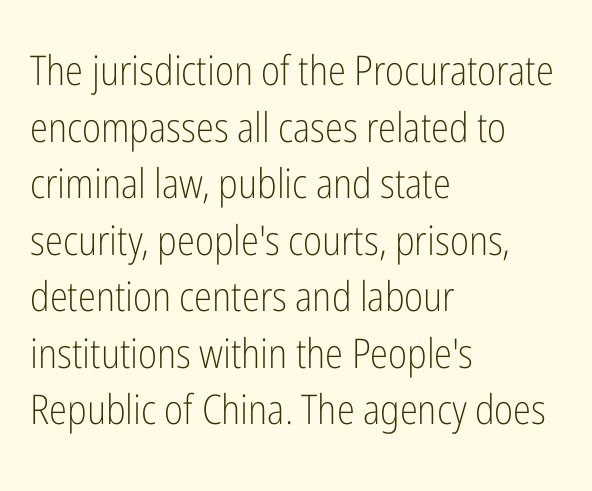
{"serif": "no", "italic": "no", "bold": "no", "weight": "light", "width": "condensed", "stroke_contrast": "low", "x_height": "medium", "monospaced": "no", "underline": "no", "align": "left", "line_spacing": "normal", "line_spacing_ratio": 1.38, "letter_spacing": "normal", "letter_spacing_em": 0.0, "glyph_px": 41}
